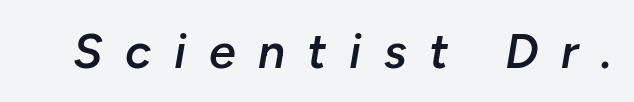
Decoration check: the copy has no underline. The whole block is typeset with a tilt. You could not count columns in this text — the font is proportionally spaced. In terms of weight, the rendering is demibold, just under bold. The tracking jumps out immediately: characters are airy and widely separated.
